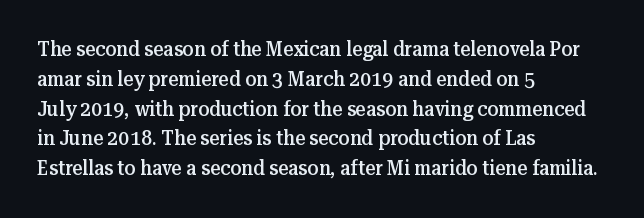
{"italic": "no", "bold": "semi", "underline": "no", "align": "left", "line_spacing": "normal", "line_spacing_ratio": 1.49, "letter_spacing": "normal", "letter_spacing_em": 0.0, "glyph_px": 20}
